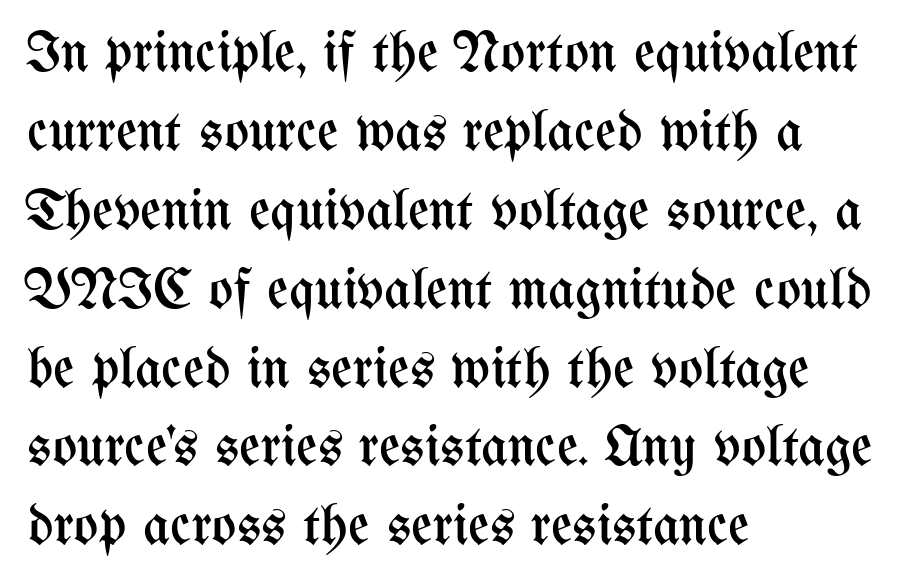
Q: Is the text bold? A: No.
Q: Is the text italic (slanted)? A: No, it is upright.
Q: Is the text underlined? A: No.
Q: How is the paragraph aligned? A: Left-aligned.
Q: Is the spacing between letters normal or unusually wide? A: Normal.
Q: Is the spacing between lines tight, normal or loose? A: Normal.
Q: Width (condensed, normal, or wide)? A: Condensed.
Q: Stroke contrast? A: Medium.
Q: x-height? A: Medium.
Q: Monospaced? A: No.
